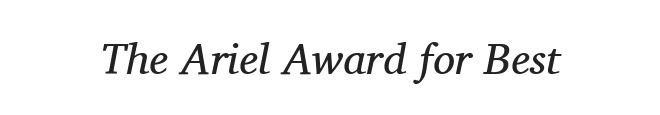
{"serif": "yes", "italic": "yes", "lean": "right", "slant_degrees": 11, "bold": "no", "weight": "regular", "width": "normal", "stroke_contrast": "medium", "x_height": "medium", "monospaced": "no", "underline": "no", "align": "center", "letter_spacing": "normal", "letter_spacing_em": 0.0, "glyph_px": 44}
